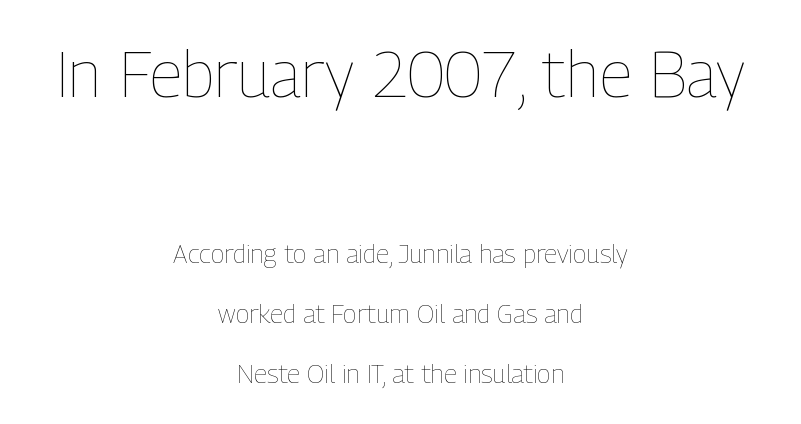
The image shows 65 px thin, condensed type, upright; set centered, loose line spacing (2.32x), normal letter spacing, not underlined; the first (top) block is 2.5x larger; low stroke contrast and a medium x-height.
